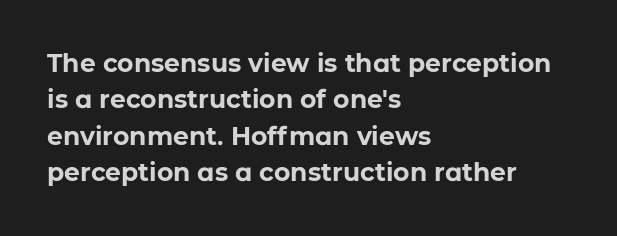
Q: Is the text bold? A: Yes.
Q: Is the text italic (slanted)? A: No, it is upright.
Q: Is the text underlined? A: No.
Q: How is the paragraph aligned? A: Left-aligned.
Q: Is the spacing between letters normal or unusually wide? A: Normal.
Q: Is the spacing between lines tight, normal or loose? A: Normal.
